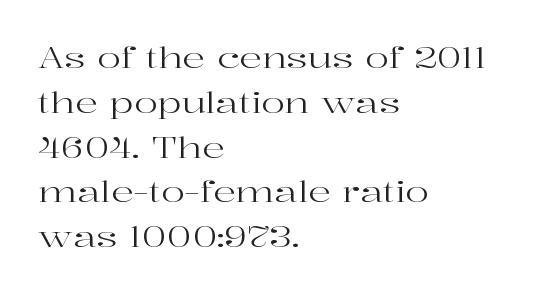
The words here are not underlined. Note: serifs present on the glyphs. Ordinary non-slanted type is in use. Spacing verdict: proportional, widths tailored to each character. Short note: letters normally spaced. One-word summary of the alignment: left.
